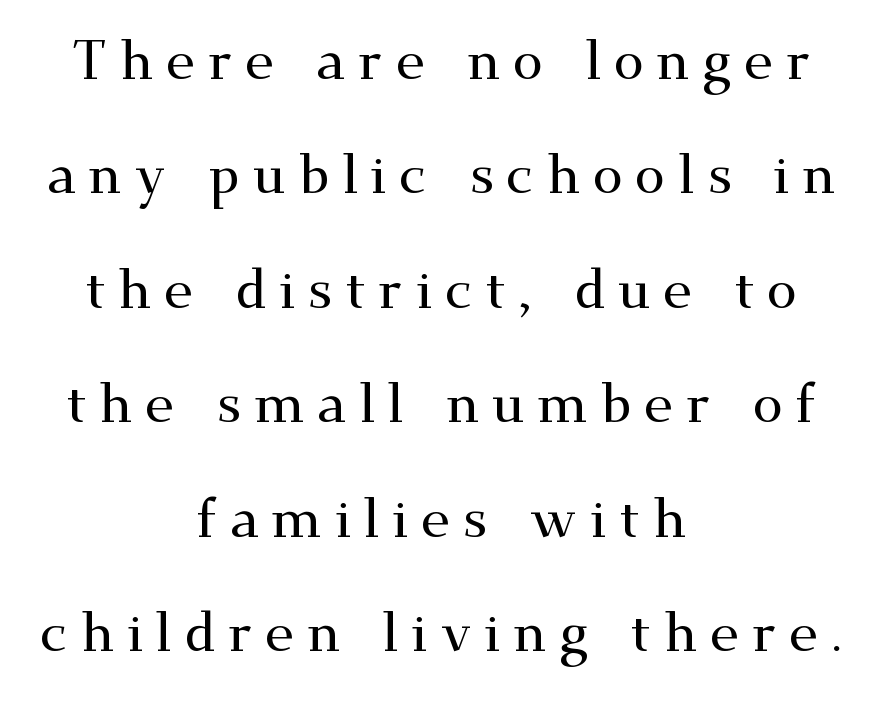
{"serif": "yes", "italic": "no", "width": "wide", "stroke_contrast": "medium", "x_height": "small", "monospaced": "no", "underline": "no", "align": "center", "line_spacing": "loose", "line_spacing_ratio": 2.08, "letter_spacing": "wide", "letter_spacing_em": 0.23, "glyph_px": 55}
